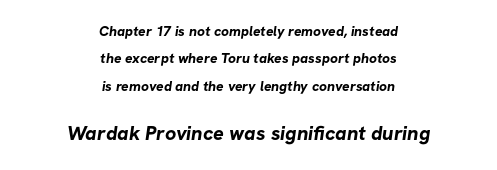
Q: Is the text bold? A: Yes.
Q: Is the text underlined? A: No.
Q: How is the paragraph aligned? A: Centered.
Q: Is the spacing between letters normal or unusually wide? A: Normal.
Q: Is the spacing between lines tight, normal or loose? A: Loose.
Q: Which block of text is set in a larger size, the first (top) or the second (bottom)? A: The second (bottom) one.
